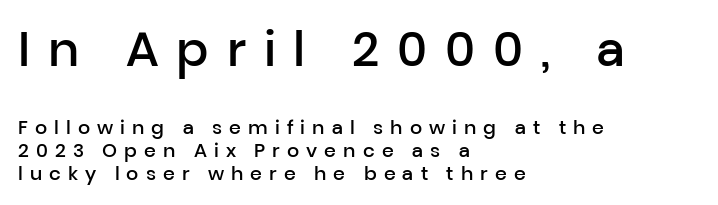
Plain, unruled lines of type. Someone cranked the tracking dial way up on this one. The rendering uses natural spacing where letterforms have individual widths. Grotesque or geometric, the face here clearly has no serifs. Bigger letters appear in the top chunk; the bottom chunk is reduced.
